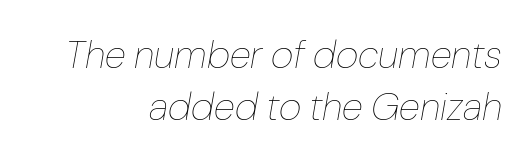
Q: Is the text bold? A: No.
Q: Is the text italic (slanted)? A: Yes, it leans right by about 10 degrees.
Q: Is the text underlined? A: No.
Q: How is the paragraph aligned? A: Right-aligned.
Q: Is the spacing between letters normal or unusually wide? A: Normal.
Q: Is the spacing between lines tight, normal or loose? A: Normal.
Q: Width (condensed, normal, or wide)? A: Normal.
Q: Stroke contrast? A: Low.
Q: x-height? A: Medium.
Q: Monospaced? A: No.
